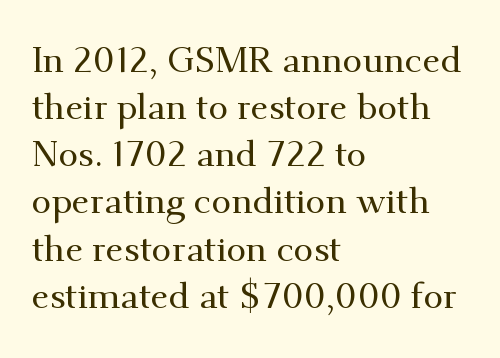
Honestly, the row spacing looks completely unremarkable. The passage shown is typeset with a serif family. Nobody drew a line under any word here. Do the characters align in a grid? No, the font is proportional.
